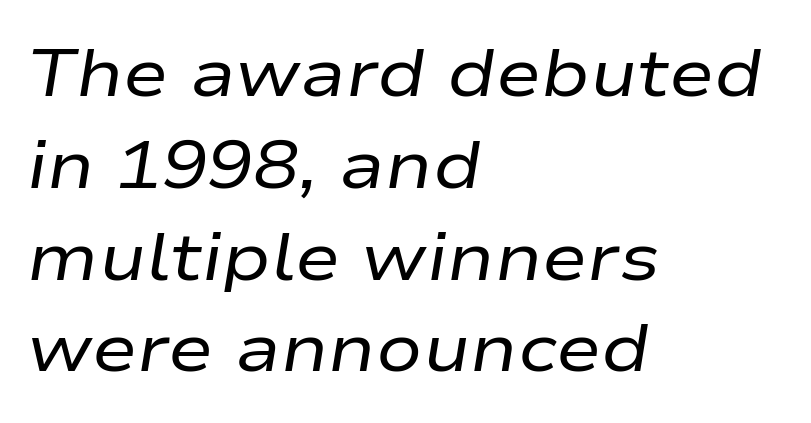
The typesetting does not lean heavy: it is not bold. Nobody touched the tracking dial on this one. Rendered with sloped, italic letterforms. These lines are rendered in a variable-pitch font. Evenly set lines give the paragraph a standard silhouette.
